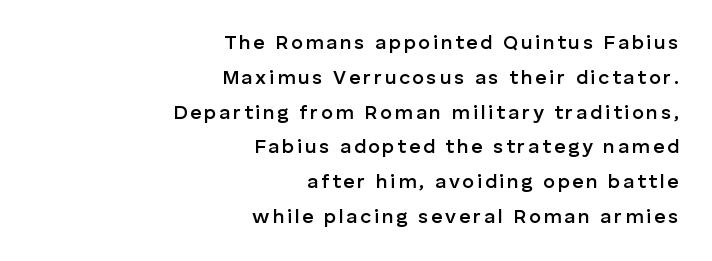
Q: Is the text bold? A: Semi-bold.
Q: Is the text italic (slanted)? A: No, it is upright.
Q: Is the text underlined? A: No.
Q: How is the paragraph aligned? A: Right-aligned.
